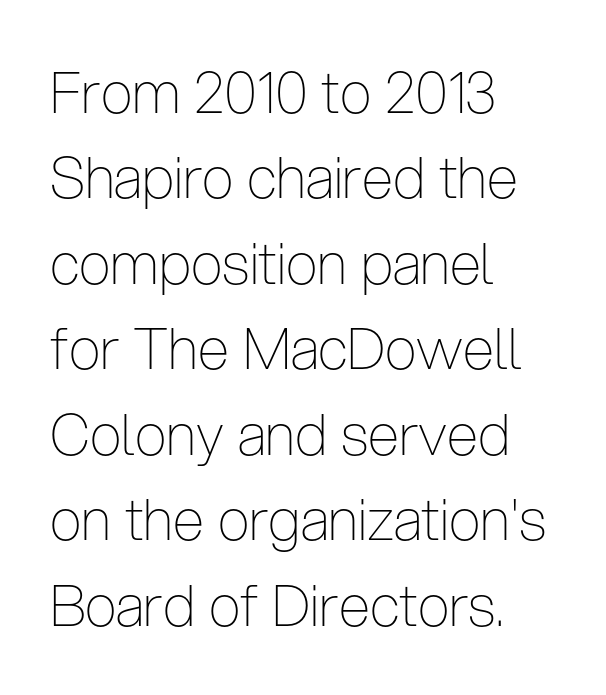
Q: Is the text bold? A: No.
Q: Is the text italic (slanted)? A: No, it is upright.
Q: Is the typeface a serif or a sans-serif typeface? A: Sans-serif.
Q: Is the text underlined? A: No.
Q: How is the paragraph aligned? A: Left-aligned.
Q: Is the spacing between letters normal or unusually wide? A: Normal.
Q: Is the spacing between lines tight, normal or loose? A: Normal.
Q: Width (condensed, normal, or wide)? A: Condensed.
Q: Stroke contrast? A: Low.
Q: x-height? A: Medium.
Q: Monospaced? A: No.
